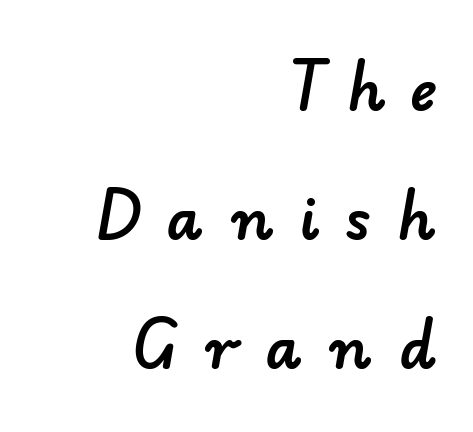
Q: Is the typeface a serif or a sans-serif typeface? A: Sans-serif.
Q: Is the text underlined? A: No.
Q: How is the paragraph aligned? A: Right-aligned.
Q: Is the spacing between letters normal or unusually wide? A: Unusually wide.
Q: Is the spacing between lines tight, normal or loose? A: Loose.
Q: Width (condensed, normal, or wide)? A: Normal.
Q: Stroke contrast? A: Low.
Q: x-height? A: Small.
Q: Monospaced? A: No.
